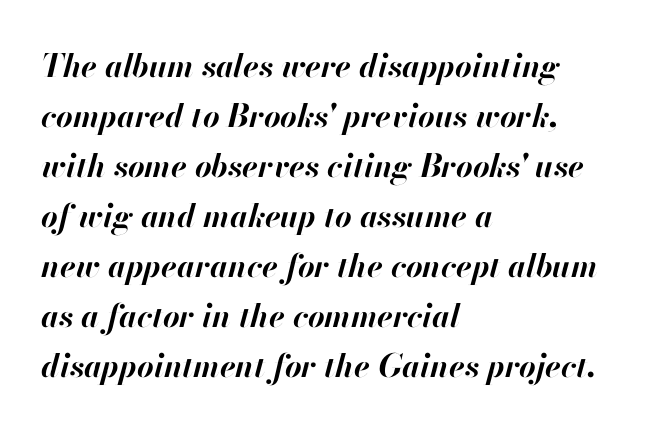
Q: Is the text bold? A: Yes.
Q: Is the text italic (slanted)? A: Yes, it leans right by about 13 degrees.
Q: Is the text underlined? A: No.
Q: How is the paragraph aligned? A: Left-aligned.
Q: Is the spacing between letters normal or unusually wide? A: Normal.
Q: Is the spacing between lines tight, normal or loose? A: Normal.
Q: Width (condensed, normal, or wide)? A: Normal.
Q: Stroke contrast? A: High.
Q: x-height? A: Small.
Q: Monospaced? A: No.
